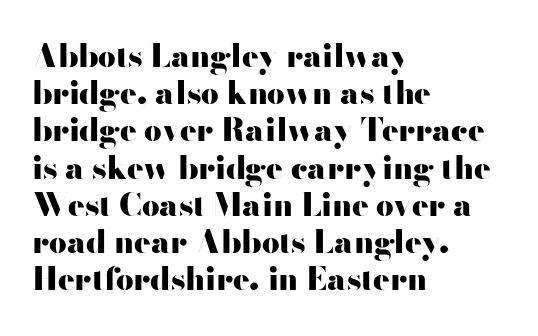
Left-aligned paragraph, ragged on the right. Unmarked baselines from the first word to the last. Spacing verdict: proportional, widths tailored to each character.
